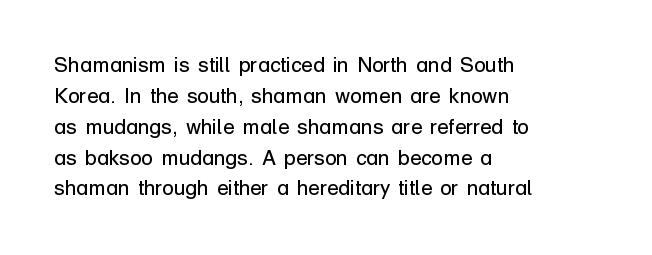
Q: Is the text bold? A: No.
Q: Is the text italic (slanted)? A: No, it is upright.
Q: Is the text underlined? A: No.
Q: How is the paragraph aligned? A: Left-aligned.
Q: Is the spacing between letters normal or unusually wide? A: Normal.
Q: Is the spacing between lines tight, normal or loose? A: Normal.
